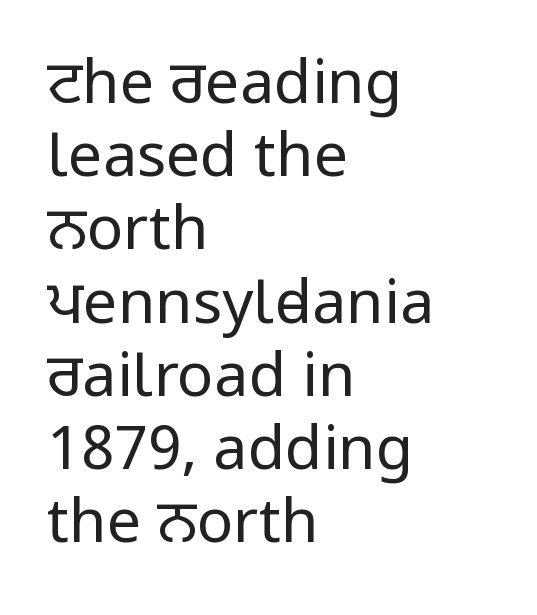
The image shows 61 px regular-weight, condensed sans-serif type, upright; set left-aligned, line spacing 1.2x, normal letter spacing, not underlined; low stroke contrast.
